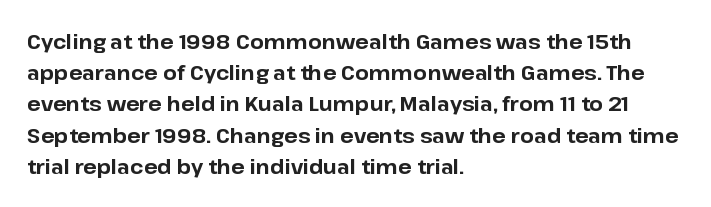
The image shows 20 px bold type, upright; set left-aligned, normal line spacing (1.56x), normal letter spacing, not underlined.
